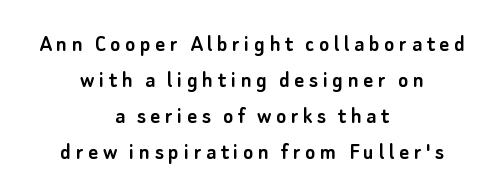
Q: Is the text italic (slanted)? A: No, it is upright.
Q: Is the text underlined? A: No.
Q: How is the paragraph aligned? A: Centered.
Q: Is the spacing between lines tight, normal or loose? A: Normal.
